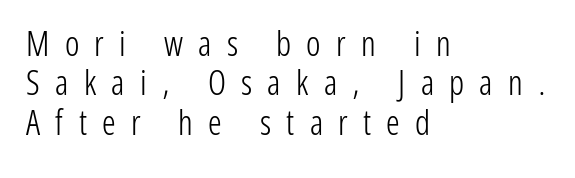
The image shows 34 px light, condensed sans-serif type, upright; set left-aligned, line spacing 1.16x, unusually wide letter spacing (+0.45 em), not underlined; low stroke contrast and a medium x-height.
